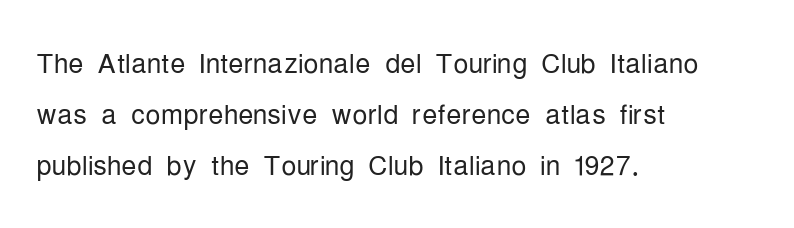
The image shows 38 px light, condensed sans-serif type, upright; set left-aligned, normal line spacing (1.34x), normal letter spacing, not underlined; low stroke contrast and a medium x-height.
